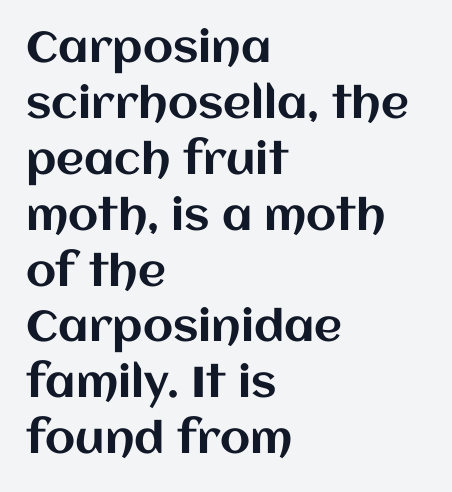
The image shows 43 px text type, upright; set left-aligned, normal line spacing (1.3x), normal letter spacing, not underlined; medium stroke contrast and a large x-height.
